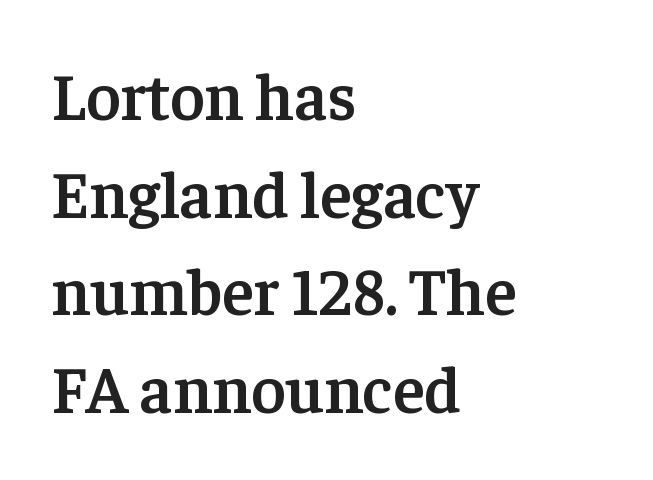
The image shows 66 px semibold serif type, upright; set left-aligned, normal line spacing (1.48x), normal letter spacing, not underlined; low stroke contrast and a medium x-height.
